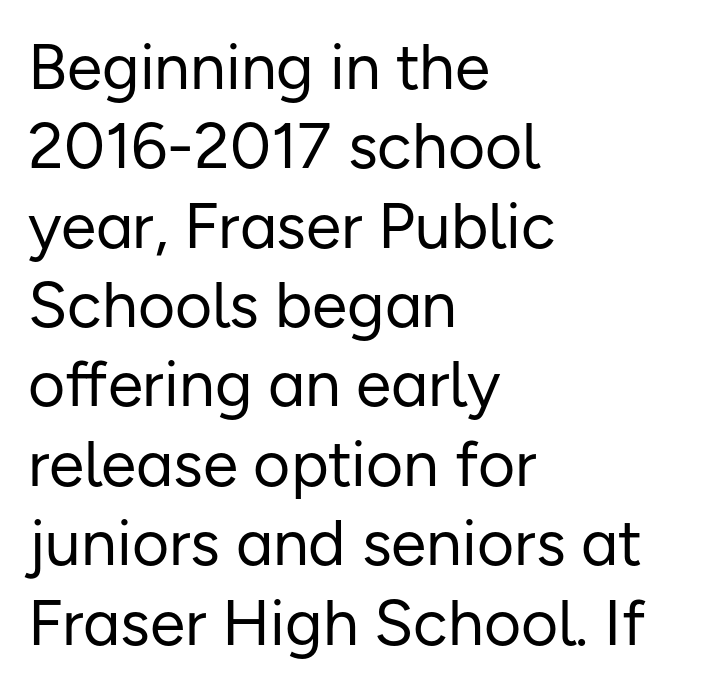
Q: Is the text bold? A: No.
Q: Is the text italic (slanted)? A: No, it is upright.
Q: Is the typeface a serif or a sans-serif typeface? A: Sans-serif.
Q: Is the text underlined? A: No.
Q: How is the paragraph aligned? A: Left-aligned.
Q: Is the spacing between letters normal or unusually wide? A: Normal.
Q: Width (condensed, normal, or wide)? A: Normal.
Q: Stroke contrast? A: Low.
Q: x-height? A: Medium.
Q: Monospaced? A: No.
